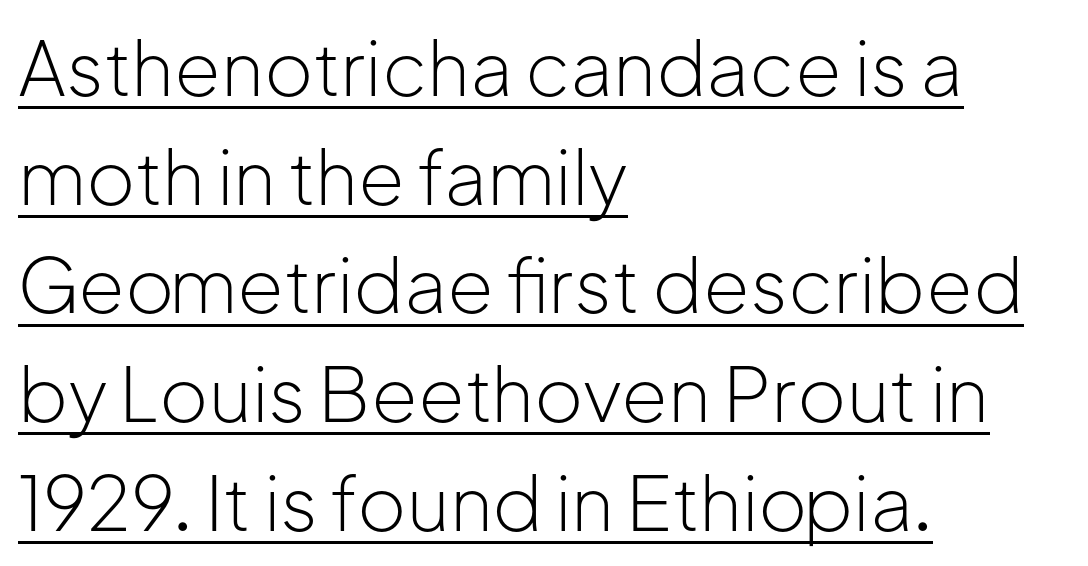
Every row of glyphs begins at an identical x-position on the left. The characters display no serif detailing; their extremities are plain. This is roman type, the default non-slanted kind. A typesetter would call this proportional, since set widths differ per character. The letterforms sit shoulder to shoulder at normal distance. Check the space under the baseline: a stroke is drawn there.
